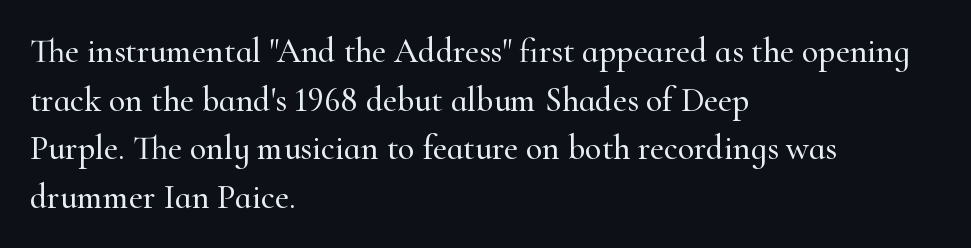
Q: Is the text italic (slanted)? A: No, it is upright.
Q: Is the typeface a serif or a sans-serif typeface? A: Serif.
Q: Is the text underlined? A: No.
Q: How is the paragraph aligned? A: Left-aligned.
Q: Is the spacing between letters normal or unusually wide? A: Normal.
Q: Is the spacing between lines tight, normal or loose? A: Normal.
Q: Width (condensed, normal, or wide)? A: Normal.
Q: Stroke contrast? A: High.
Q: x-height? A: Small.
Q: Monospaced? A: No.
